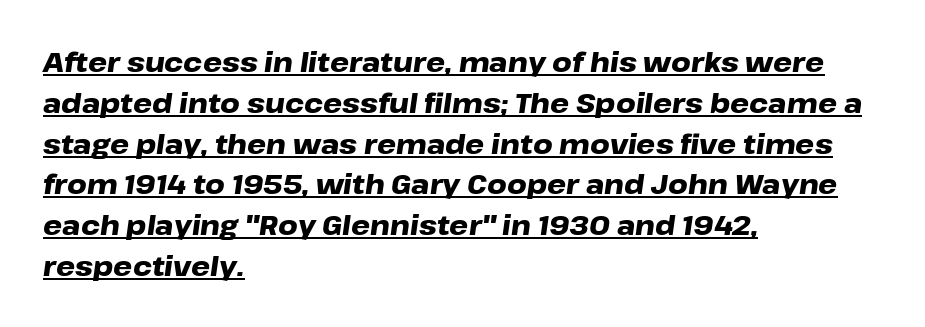
The setting favours the left margin, as ordinary paragraphs usually do. Is the type slanted? Yes — the strokes lean at a clear angle. Horizontal bands of white between lines are of average thickness. Nothing unusual about the tracking: characters are spaced as the font intends. Like a heading marked for emphasis, these lines bear an underscore.
